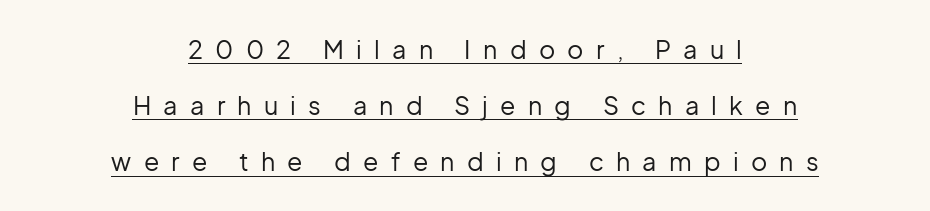
The line-height multiplier appears high, well above default. No chunkiness to these letters — they're not bold. In CSS terms this would be text-align: center. Nope, not italic — everything's standing straight. Substantial extra tracking has been applied to these lines.
